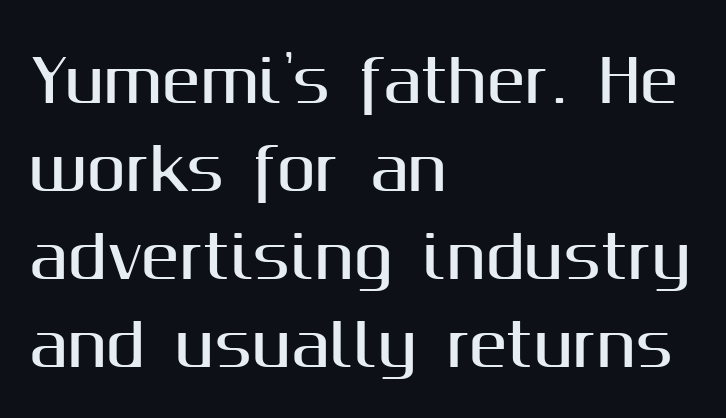
The face used here is rendered with its standard letterfit. Look at the bottom of the vertical strokes: they stop flat, with no serifs. Underlining? Definitely not there. Upright lettering throughout. The block of text has a typical density, with ordinary space between rows. Looks like regular typesetting: each glyph gets only the width it needs.
